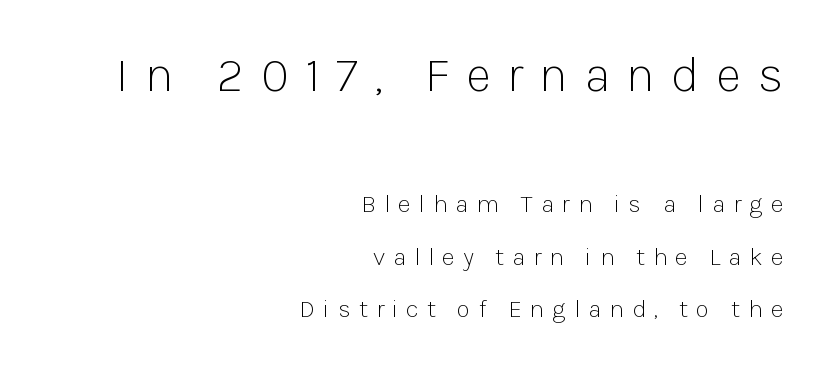
The image shows 50 px light sans-serif type, upright; set right-aligned, loose line spacing (2.09x), unusually wide letter spacing (+0.32 em), not underlined; the first (top) block is 2.0x larger; low stroke contrast and a medium x-height.
